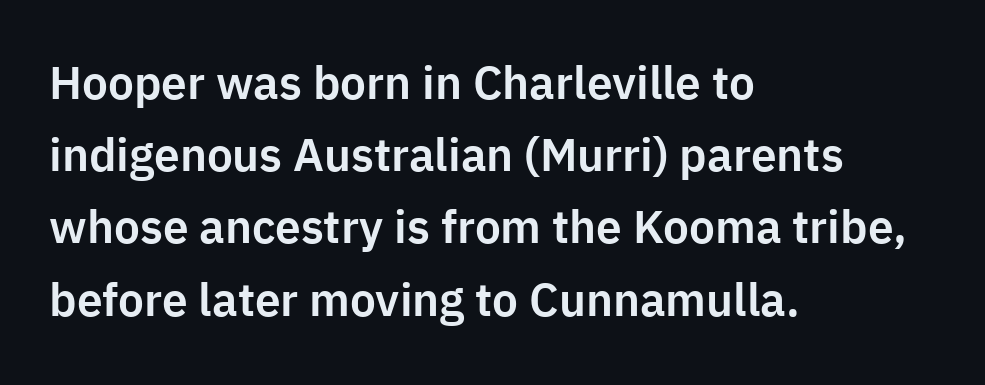
{"serif": "no", "italic": "no", "width": "normal", "stroke_contrast": "low", "x_height": "medium", "monospaced": "no", "underline": "no", "align": "left", "line_spacing": "normal", "line_spacing_ratio": 1.57, "letter_spacing": "normal", "letter_spacing_em": 0.0, "glyph_px": 46}
